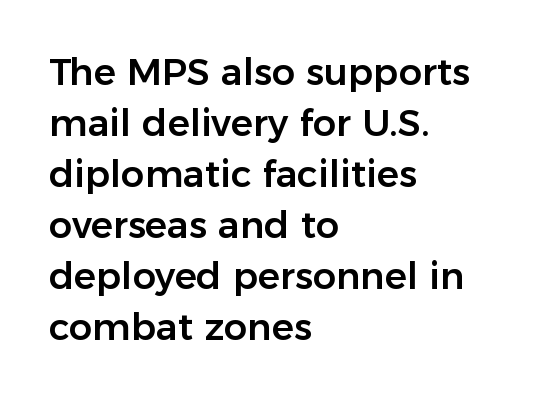
Q: Is the text italic (slanted)? A: No, it is upright.
Q: Is the typeface a serif or a sans-serif typeface? A: Sans-serif.
Q: Is the text underlined? A: No.
Q: How is the paragraph aligned? A: Left-aligned.
Q: Is the spacing between letters normal or unusually wide? A: Normal.
Q: Is the spacing between lines tight, normal or loose? A: Normal.
Q: Width (condensed, normal, or wide)? A: Normal.
Q: Stroke contrast? A: Low.
Q: x-height? A: Medium.
Q: Monospaced? A: No.
